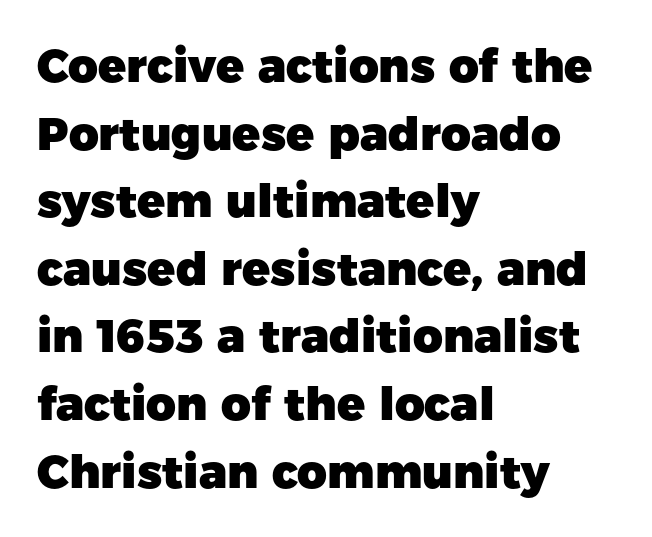
The image shows 46 px heavy sans-serif type, upright; set left-aligned, normal line spacing (1.47x), normal letter spacing, not underlined; low stroke contrast and a medium x-height.
